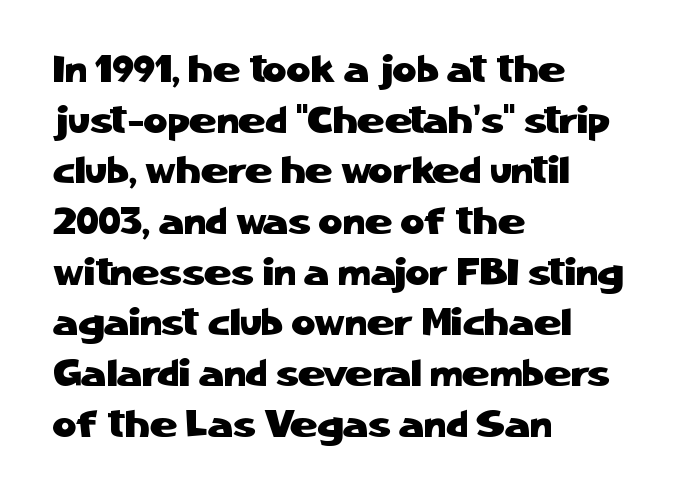
{"serif": "no", "italic": "no", "width": "normal", "stroke_contrast": "low", "x_height": "medium", "monospaced": "no", "underline": "no", "align": "left", "line_spacing": "normal", "line_spacing_ratio": 1.37, "letter_spacing": "normal", "letter_spacing_em": 0.0, "glyph_px": 37}
